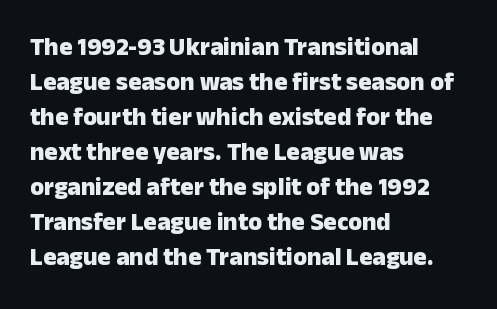
Q: Is the text bold? A: Yes.
Q: Is the text italic (slanted)? A: No, it is upright.
Q: Is the text underlined? A: No.
Q: How is the paragraph aligned? A: Left-aligned.
Q: Is the spacing between letters normal or unusually wide? A: Normal.
Q: Is the spacing between lines tight, normal or loose? A: Normal.
